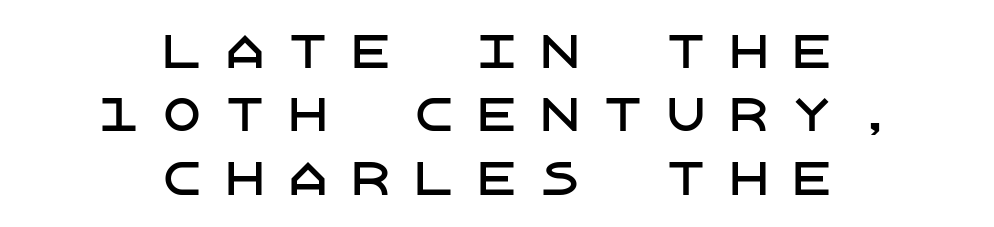
Q: Is the text italic (slanted)? A: No, it is upright.
Q: Is the typeface a serif or a sans-serif typeface? A: Sans-serif.
Q: Is the text underlined? A: No.
Q: How is the paragraph aligned? A: Centered.
Q: Is the spacing between letters normal or unusually wide? A: Unusually wide.
Q: Is the spacing between lines tight, normal or loose? A: Normal.
Q: Width (condensed, normal, or wide)? A: Normal.
Q: Stroke contrast? A: Low.
Q: x-height? A: Large.
